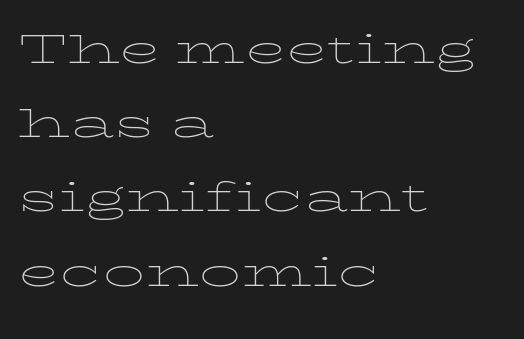
Underline: absent. Between one letter and the next there's only the usual sliver of space. This rendering uses left alignment, leaving the right contour irregular. Do the letters lean? They stand straight.
